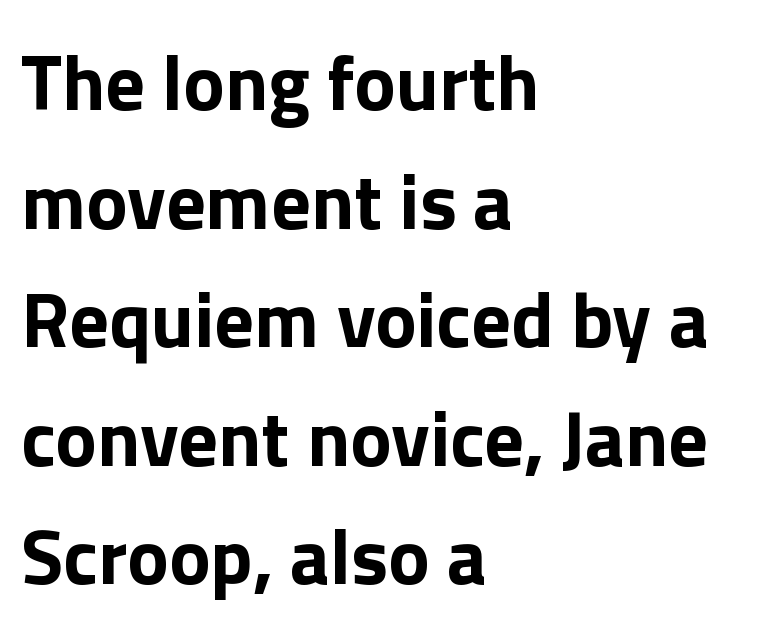
{"serif": "no", "italic": "no", "bold": "yes", "weight": "bold", "width": "normal", "x_height": "medium", "monospaced": "no", "underline": "no", "align": "left", "line_spacing": "normal", "line_spacing_ratio": 1.52, "letter_spacing": "normal", "letter_spacing_em": 0.0, "glyph_px": 78}
